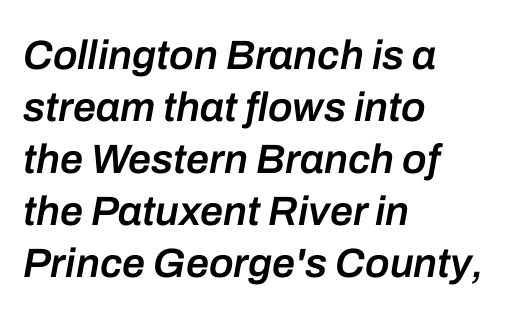
{"italic": "yes", "lean": "right", "slant_degrees": 10, "bold": "semi", "weight": "semibold", "width": "normal", "stroke_contrast": "low", "x_height": "medium", "monospaced": "no", "underline": "no", "align": "left", "line_spacing": "normal", "line_spacing_ratio": 1.27, "letter_spacing": "normal", "letter_spacing_em": 0.0, "glyph_px": 41}
